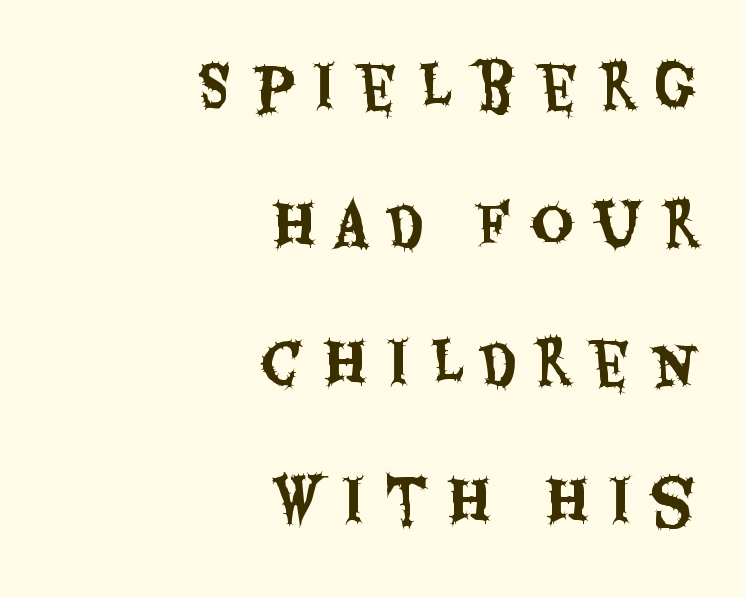
A typesetter would call this proportional, since set widths differ per character. Quick note: interline space is abundant. Are there feet on the stems? There aren't — it's a sans. The foot of each line stays bare and open.
